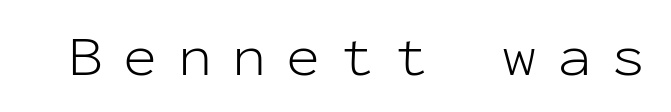
Check the space under the baseline: it is left empty. The typography opts for an upright posture over an oblique one. Caption: expanded tracking, letters set apart. Look at the bottom of the vertical strokes: they stop flat, with no serifs. The passage shown is typed in a monospace face where columns stay perfectly aligned. Stem width sits at or under what a default text font uses.
